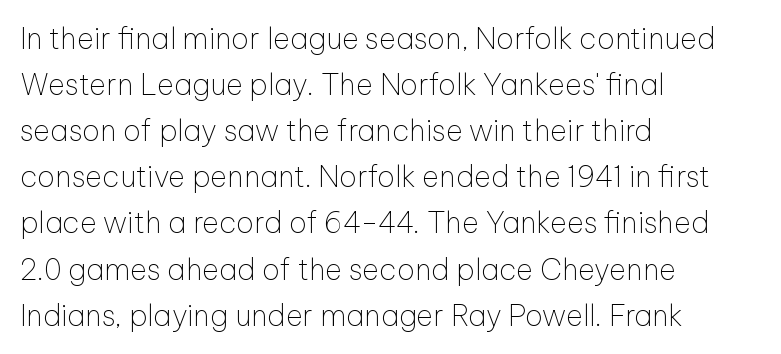
There is no visible air inserted between adjacent glyphs. Short and long lines alike share a common starting point at left. It's the straight-up-and-down kind of type. Stems here are at most as thick as an everyday book face. Stroke terminals: plain, sans-serif.
